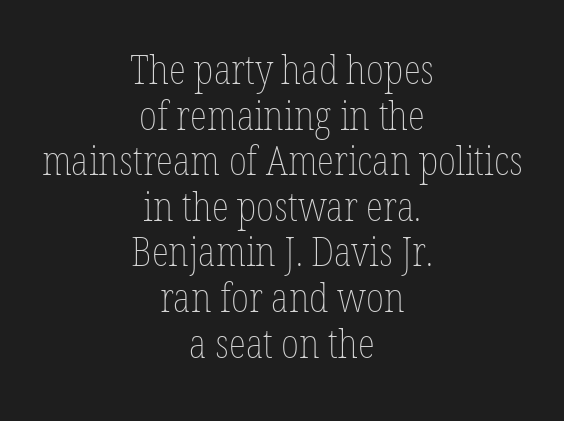
Q: Is the text bold? A: No.
Q: Is the text italic (slanted)? A: No, it is upright.
Q: Is the text underlined? A: No.
Q: How is the paragraph aligned? A: Centered.
Q: Is the spacing between letters normal or unusually wide? A: Normal.
Q: Is the spacing between lines tight, normal or loose? A: Tight.
Q: Width (condensed, normal, or wide)? A: Condensed.
Q: Stroke contrast? A: Low.
Q: x-height? A: Medium.
Q: Monospaced? A: No.
